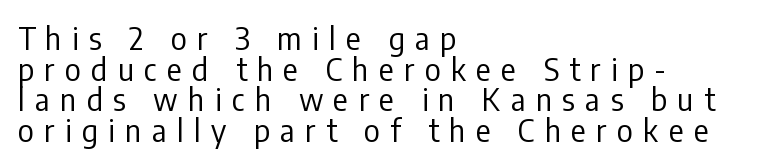
Q: Is the text bold? A: No.
Q: Is the text italic (slanted)? A: No, it is upright.
Q: Is the typeface a serif or a sans-serif typeface? A: Sans-serif.
Q: Is the text underlined? A: No.
Q: How is the paragraph aligned? A: Left-aligned.
Q: Is the spacing between letters normal or unusually wide? A: Unusually wide.
Q: Is the spacing between lines tight, normal or loose? A: Tight.
Q: Width (condensed, normal, or wide)? A: Condensed.
Q: Stroke contrast? A: Low.
Q: x-height? A: Medium.
Q: Monospaced? A: No.
